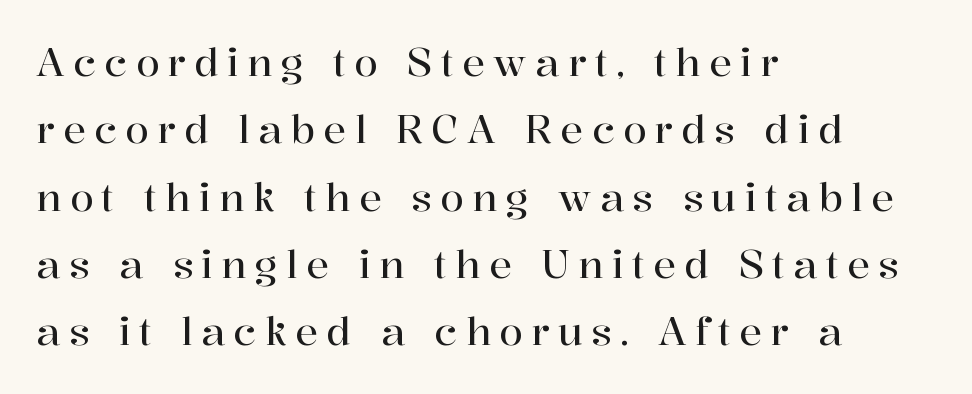
The image shows 38 px serif type, upright; set left-aligned, line spacing 1.77x, unusually wide letter spacing (+0.22 em), not underlined; high stroke contrast and a medium x-height.
